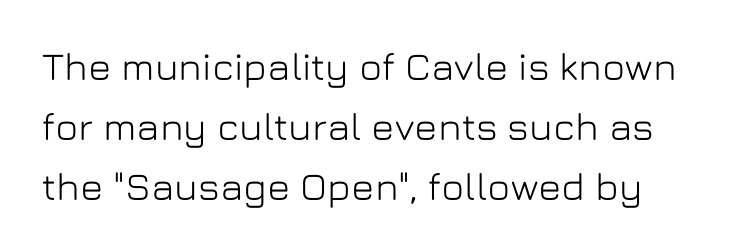
{"serif": "no", "italic": "no", "width": "normal", "stroke_contrast": "low", "x_height": "medium", "monospaced": "no", "underline": "no", "line_spacing": "normal", "line_spacing_ratio": 1.54, "letter_spacing": "normal", "letter_spacing_em": 0.0, "glyph_px": 39}
